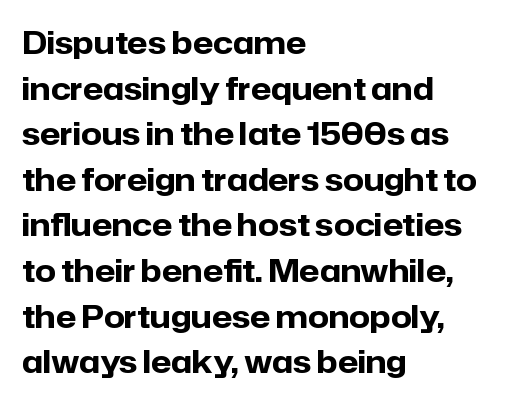
Typeset ragged right — the left edge is the straight one. Spacing between characters is what you'd get straight out of the box. Reading down the column, the eye jumps a familiar distance to each next line. Ascenders rise straight up at ninety degrees.
